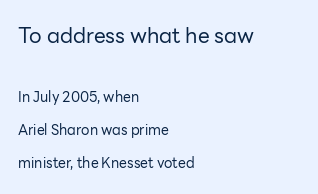
Vertically, the passage feels expansive, rows floating well apart. The rendering anchors every line to the left-hand side. No letter is thick-stroked: the sample isn't bold. Type without underlining. Scale decreases going downward across the two blocks.
